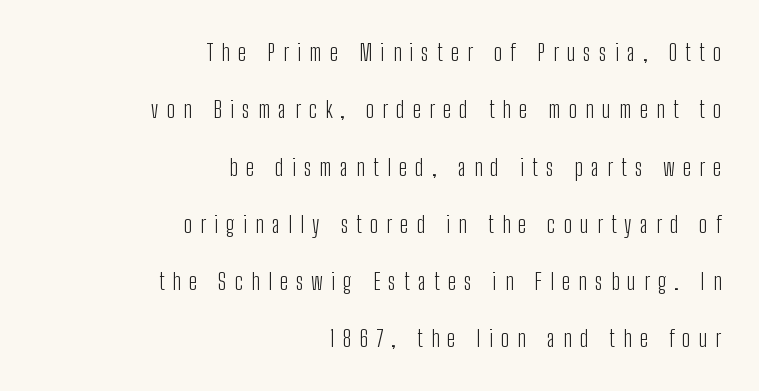
Q: Is the text bold? A: No.
Q: Is the text italic (slanted)? A: No, it is upright.
Q: Is the text underlined? A: No.
Q: How is the paragraph aligned? A: Right-aligned.
Q: Is the spacing between letters normal or unusually wide? A: Unusually wide.
Q: Is the spacing between lines tight, normal or loose? A: Loose.
